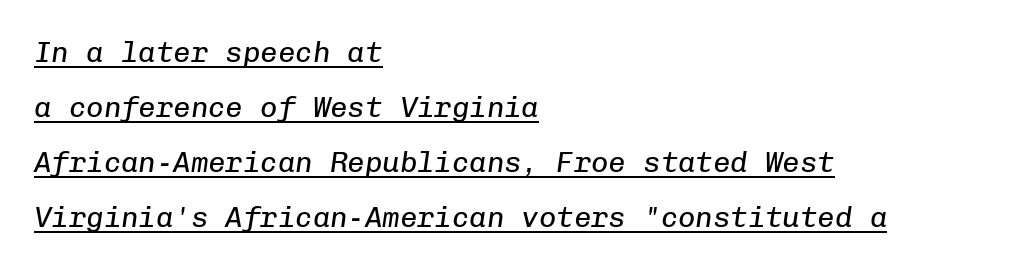
Slant detected: the letters are inclined. The tracking reads as untouched default to a designer's eye. The rendering anchors every line to the left-hand side. Check the space under the baseline: a stroke is drawn there.
